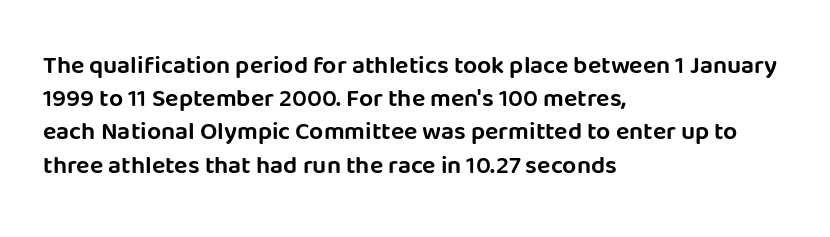
Students, observe: this is what conventionally led text looks like. Look at the tracking — it's just the regular setting, nothing added. The paragraph has a hard left edge and a soft right edge. Check under the words: just untouched page. The lettering holds an erect, upright posture throughout.
